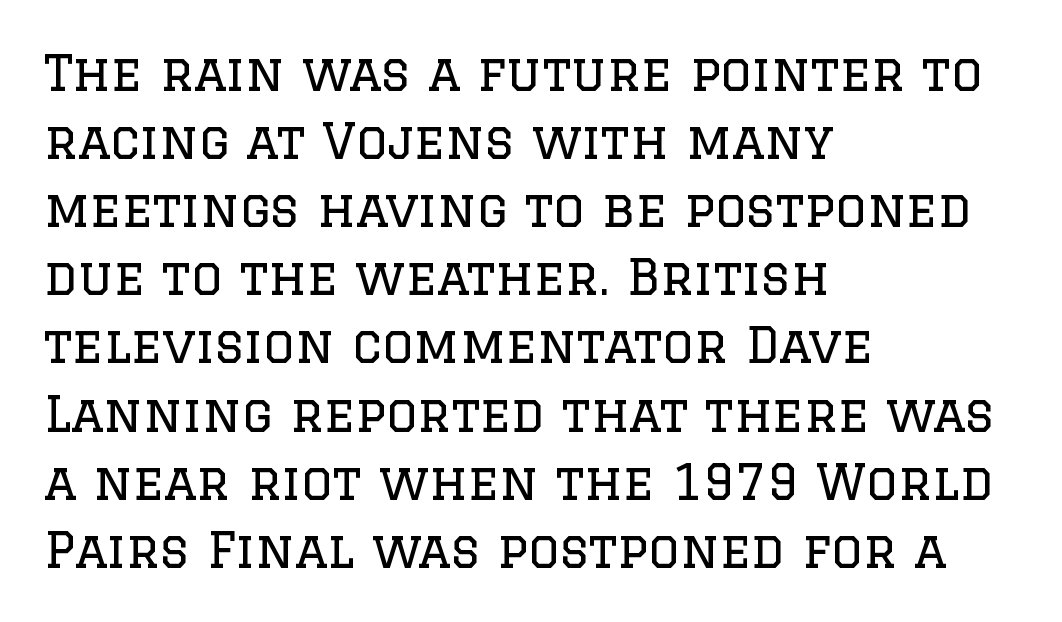
The image shows 49 px regular-weight serif type, upright; set left-aligned, normal line spacing (1.39x), normal letter spacing, not underlined; low stroke contrast and a large x-height.
